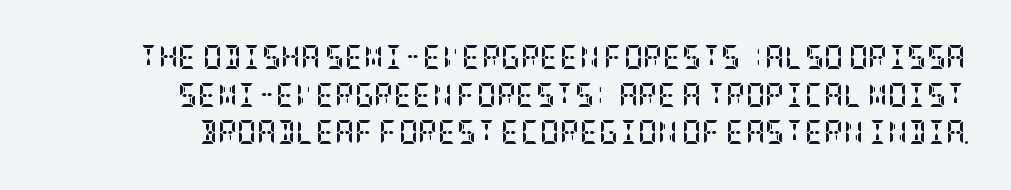
{"italic": "no", "bold": "yes", "underline": "no", "line_spacing": "normal", "line_spacing_ratio": 1.57, "letter_spacing": "normal", "letter_spacing_em": 0.0, "glyph_px": 24}
